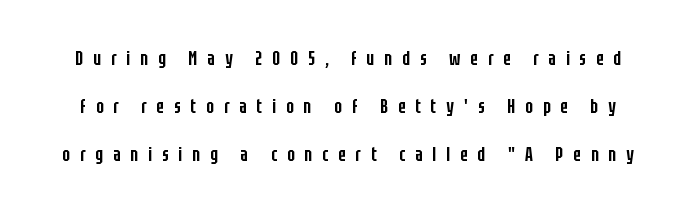
{"italic": "no", "bold": "semi", "underline": "no", "line_spacing": "loose", "line_spacing_ratio": 2.39, "letter_spacing": "wide", "letter_spacing_em": 0.5, "glyph_px": 20}
